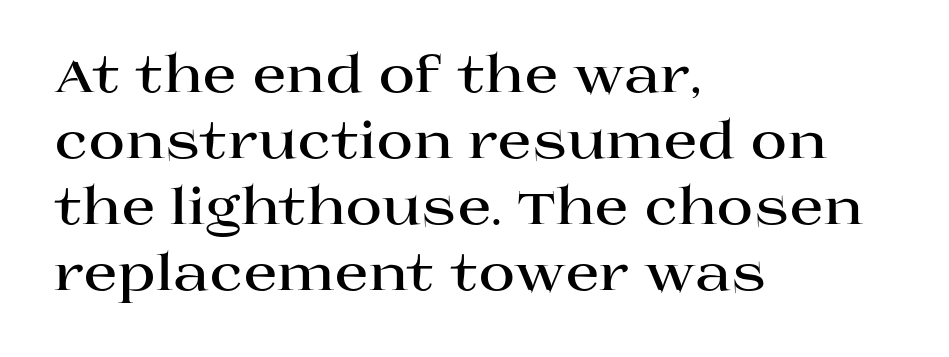
The image shows 50 px bold, wide serif type, upright; set left-aligned, normal line spacing (1.32x), normal letter spacing, not underlined; high stroke contrast and a large x-height.
